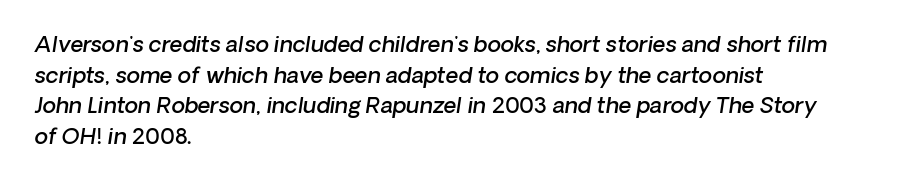
This sample uses plain, unmodified letter spacing. Looking at the ascenders, they clearly lean. Bare-footed words on every line. The face used here is a semibold: visibly heavier than regular, lighter than bold. Every row of glyphs begins at an identical x-position on the left. Each new line begins a customary step beneath the previous one.
